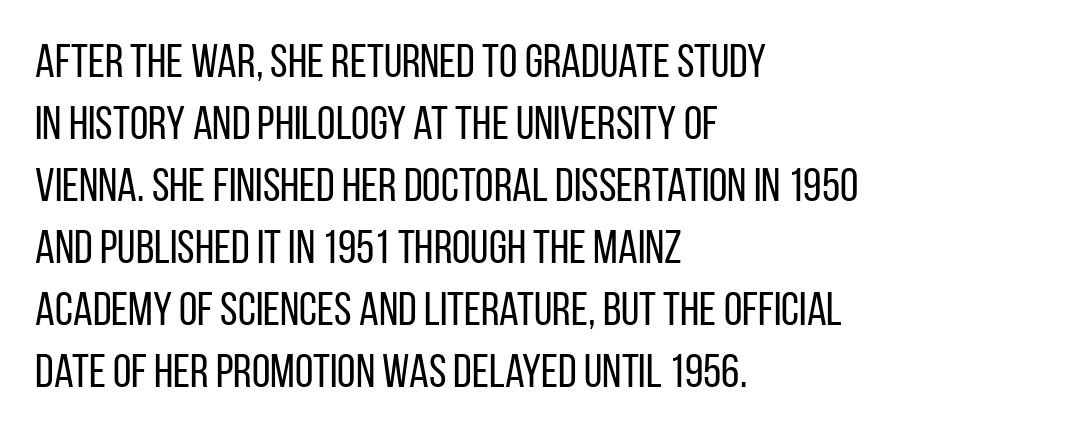
Q: Is the text bold? A: No.
Q: Is the text italic (slanted)? A: No, it is upright.
Q: Is the typeface a serif or a sans-serif typeface? A: Sans-serif.
Q: Is the text underlined? A: No.
Q: How is the paragraph aligned? A: Left-aligned.
Q: Is the spacing between letters normal or unusually wide? A: Normal.
Q: Is the spacing between lines tight, normal or loose? A: Normal.
Q: Width (condensed, normal, or wide)? A: Condensed.
Q: Stroke contrast? A: Low.
Q: x-height? A: Large.
Q: Monospaced? A: No.
